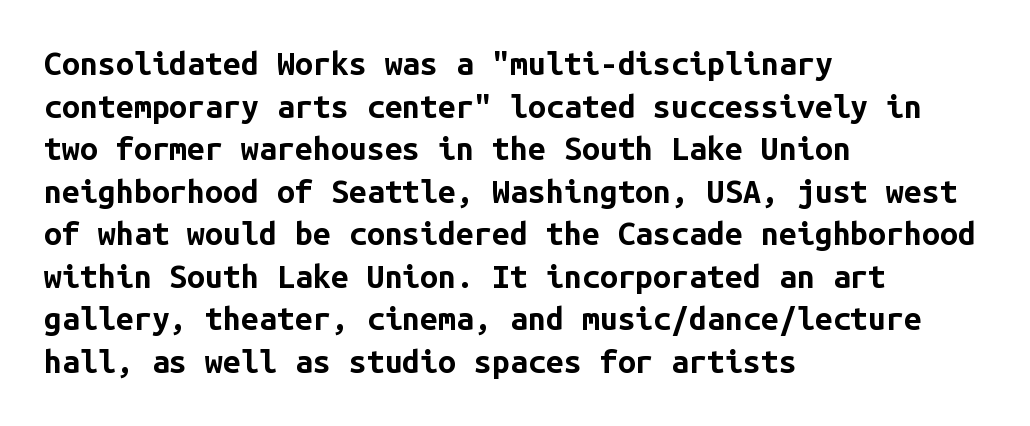
The image shows 32 px bold sans-serif type, upright, monospaced; set left-aligned, normal line spacing (1.33x), normal letter spacing, not underlined; low stroke contrast and a medium x-height.
